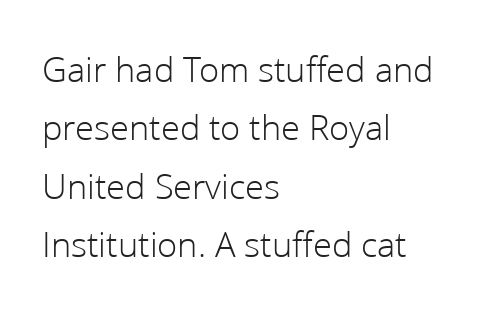
The image shows 37 px light sans-serif type, upright; set left-aligned, normal line spacing (1.58x), normal letter spacing, not underlined; low stroke contrast and a medium x-height.
